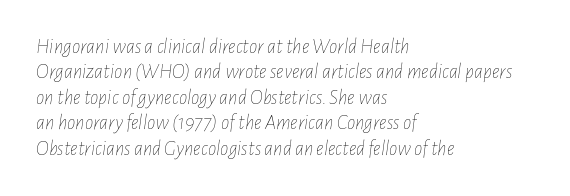
The image shows 21 px text type, italic (leaning right); set left-aligned, line spacing 1.21x, normal letter spacing, not underlined.
